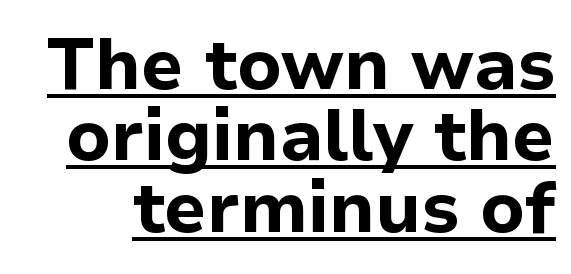
Note the varied advance widths — an 'i' is clearly narrower than an 'm'. What kind of face is this? One without serifs — a sans. The space between consecutive lines is stingy. The typesetting leans heavy: a genuine bold.
